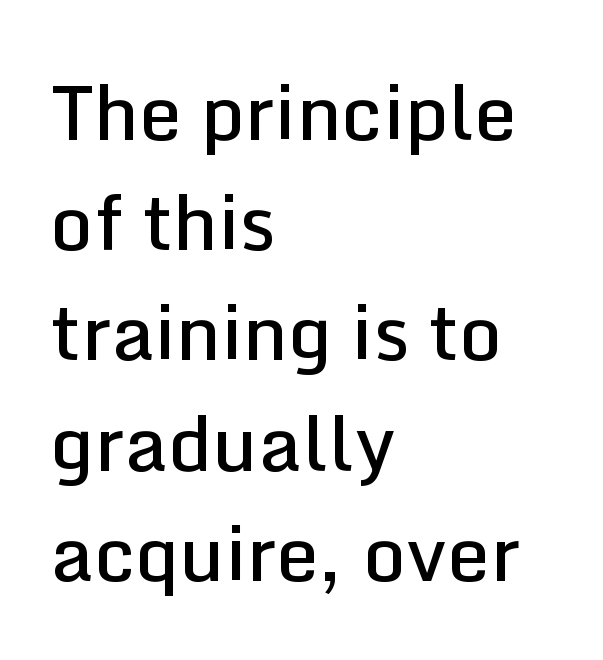
The image shows 76 px semibold sans-serif type, upright; set left-aligned, normal line spacing (1.45x), normal letter spacing, not underlined; low stroke contrast and a medium x-height.
